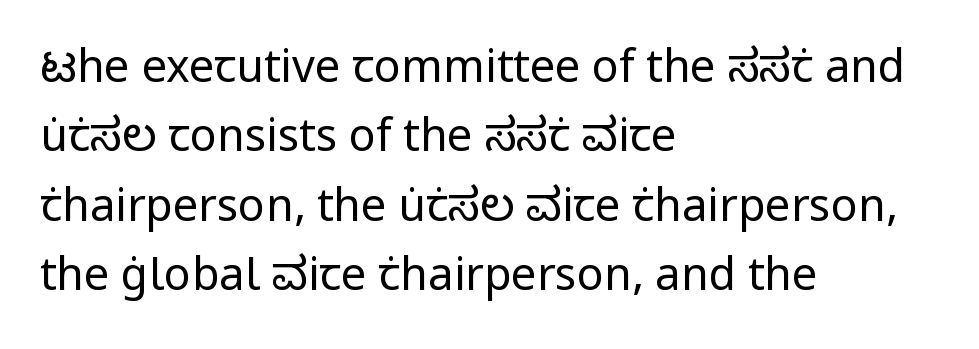
The image shows 45 px regular-weight sans-serif type, upright; set left-aligned, normal line spacing (1.54x), normal letter spacing, not underlined; low stroke contrast and a medium x-height.
